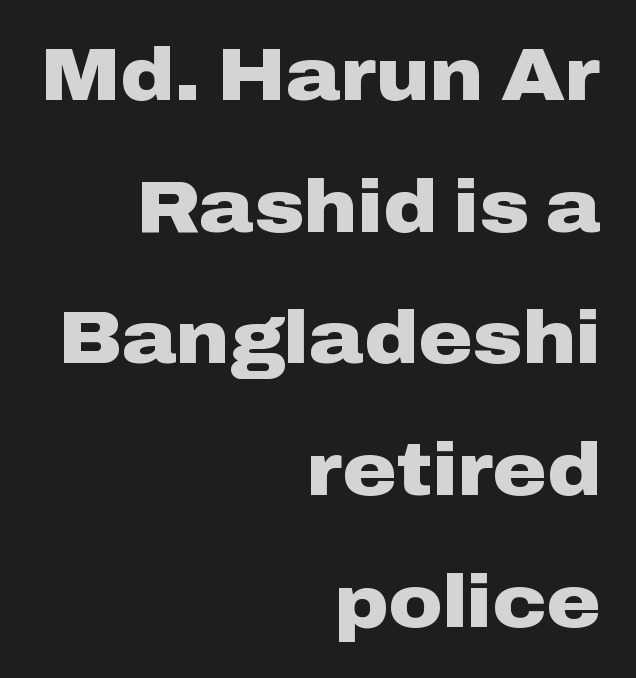
The ragged edge is on the left, which tells us the setting is flush right. Each letter keeps its own natural width here, so spacing adapts to shape. Font category for this specimen: sans-serif. When letters stand straight like this, we call the style roman or upright. Bold? Absolutely — the strokes are thick and heavy.
